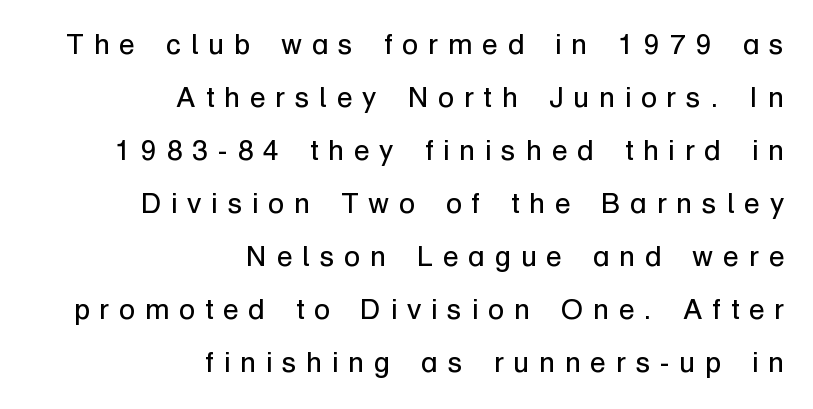
{"serif": "no", "italic": "no", "bold": "no", "weight": "regular", "width": "normal", "stroke_contrast": "low", "x_height": "medium", "monospaced": "no", "underline": "no", "align": "right", "line_spacing_ratio": 1.83, "letter_spacing": "wide", "letter_spacing_em": 0.34, "glyph_px": 29}
